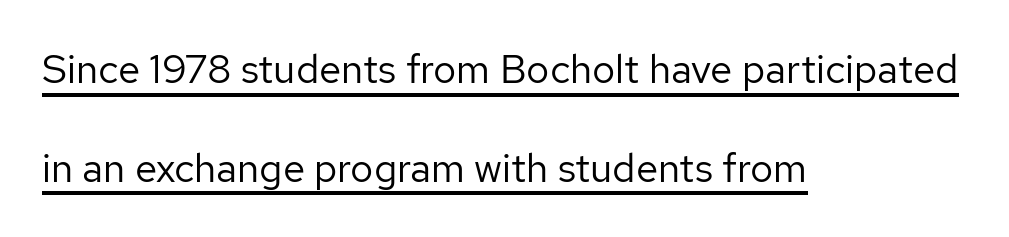
The face used here is proportionally spaced, like ordinary book or web type. Horizontal alignment here is leftward, the default for most running prose. In designer terms, the underline attribute is active on this setting. Is the type heavy? It reads as light-to-regular instead.
